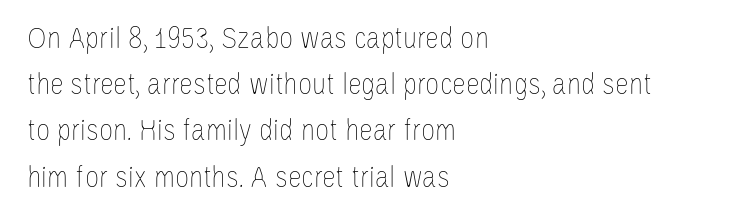
Q: Is the text bold? A: No.
Q: Is the text italic (slanted)? A: No, it is upright.
Q: Is the text underlined? A: No.
Q: How is the paragraph aligned? A: Left-aligned.
Q: Is the spacing between letters normal or unusually wide? A: Normal.
Q: Is the spacing between lines tight, normal or loose? A: Normal.
Q: Width (condensed, normal, or wide)? A: Condensed.
Q: Stroke contrast? A: Low.
Q: x-height? A: Large.
Q: Monospaced? A: No.
